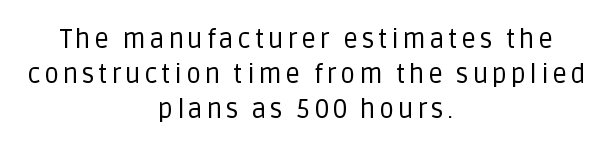
The image shows 26 px text type, upright; set centered, normal line spacing (1.34x), not underlined.
